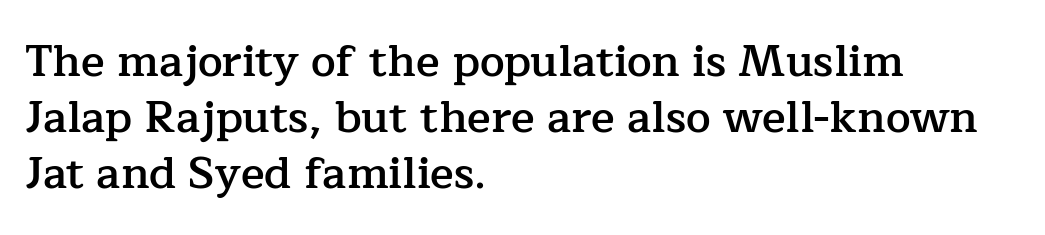
Is there any slant? The stems are plumb. Summary of vertical rhythm: regular, with standard interline spacing. Stroke terminals: seriffed. A fair bit of extra ink — the face is semibold, not bold.
